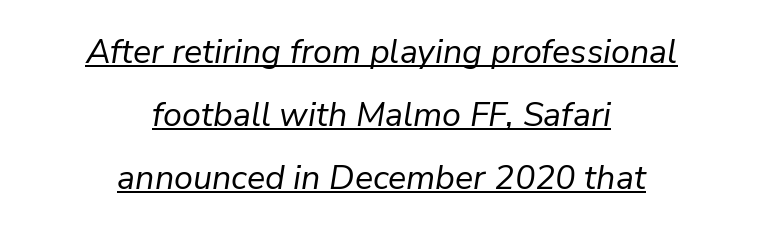
Q: Is the text bold? A: No.
Q: Is the text italic (slanted)? A: Yes, it leans right by about 9 degrees.
Q: Is the text underlined? A: Yes.
Q: How is the paragraph aligned? A: Centered.
Q: Is the spacing between letters normal or unusually wide? A: Normal.
Q: Width (condensed, normal, or wide)? A: Normal.
Q: Stroke contrast? A: Low.
Q: x-height? A: Medium.
Q: Monospaced? A: No.
